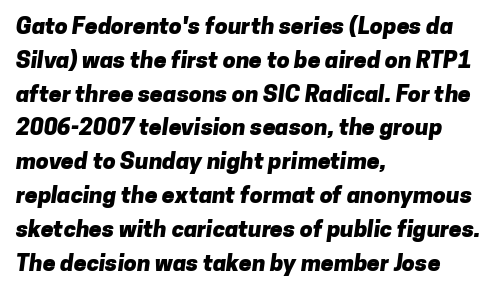
Q: Is the text bold? A: Yes.
Q: Is the text underlined? A: No.
Q: How is the paragraph aligned? A: Left-aligned.
Q: Is the spacing between letters normal or unusually wide? A: Normal.
Q: Is the spacing between lines tight, normal or loose? A: Normal.
